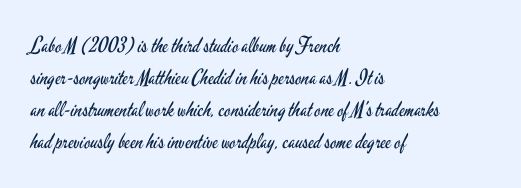
{"bold": "no", "underline": "no", "align": "left", "line_spacing": "normal", "line_spacing_ratio": 1.53, "letter_spacing": "normal", "letter_spacing_em": 0.0, "glyph_px": 21}
